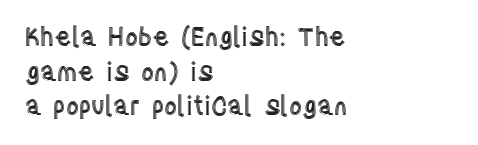
The image shows 25 px text type, upright; set left-aligned, normal line spacing (1.39x), normal letter spacing, not underlined.
